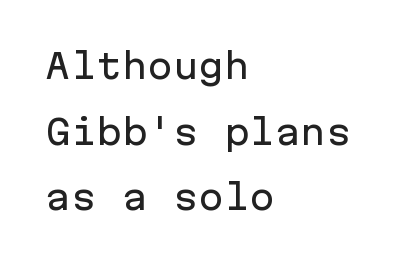
The image shows 34 px sans-serif type, upright, monospaced; set left-aligned, loose line spacing (1.93x), normal letter spacing, not underlined; low stroke contrast and a medium x-height.
